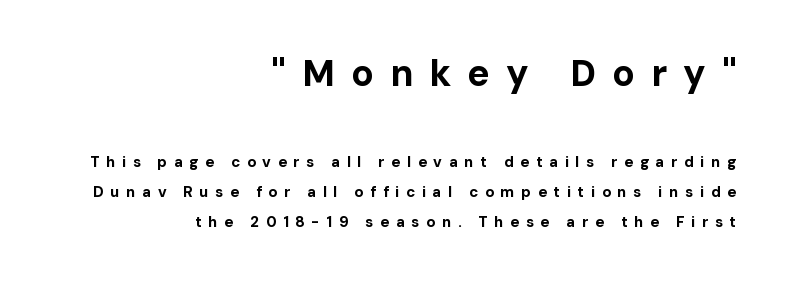
{"serif": "no", "italic": "no", "bold": "yes", "weight": "bold", "width": "normal", "stroke_contrast": "low", "x_height": "medium", "monospaced": "no", "underline": "no", "align": "right", "line_spacing": "loose", "line_spacing_ratio": 1.99, "letter_spacing": "wide", "letter_spacing_em": 0.44, "larger_block": "first", "size_ratio": 2.47, "glyph_px": 37}
